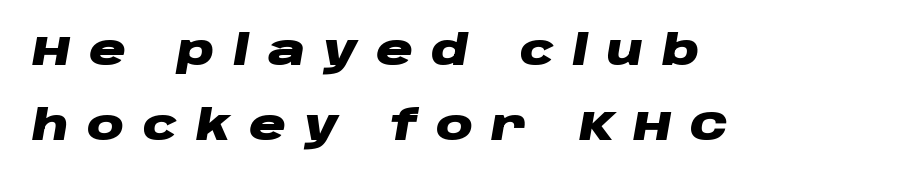
If you drew a line through each stem, it would be angled. The passage is arranged the way most books set body copy — flush left. This sample has the flowing, uneven cadence of proportional lettering. Someone cranked the tracking dial way up on this one. Clear beneath every line of the passage.
